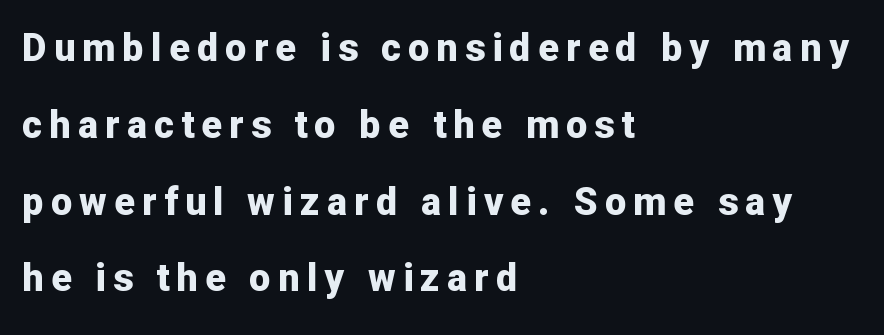
Q: Is the text bold? A: Yes.
Q: Is the text italic (slanted)? A: No, it is upright.
Q: Is the typeface a serif or a sans-serif typeface? A: Sans-serif.
Q: Is the text underlined? A: No.
Q: How is the paragraph aligned? A: Left-aligned.
Q: Is the spacing between lines tight, normal or loose? A: Loose.
Q: Width (condensed, normal, or wide)? A: Normal.
Q: Stroke contrast? A: Low.
Q: x-height? A: Medium.
Q: Monospaced? A: No.
